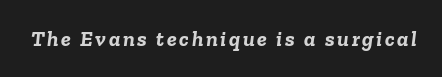
In terms of weight, the rendering is a true, heavy bold. Bare-footed words on every line. Emphasis-style slanted type is in use.
